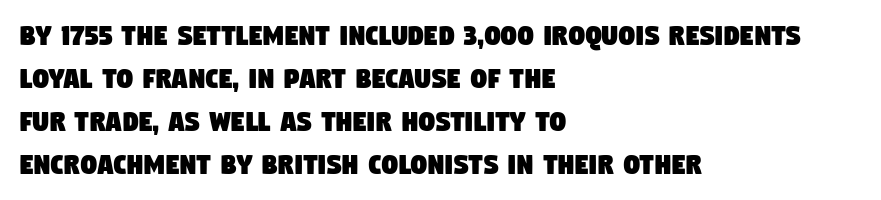
Do the characters align in a grid? No, the font is proportional. Observe the ordinary spacing: letters are neighbours, not strangers. Layout note: lines flush left. The letters carry no serifs — their stems end cleanly without finishing strokes. The passage shown stacks its lines at a standard gap.
